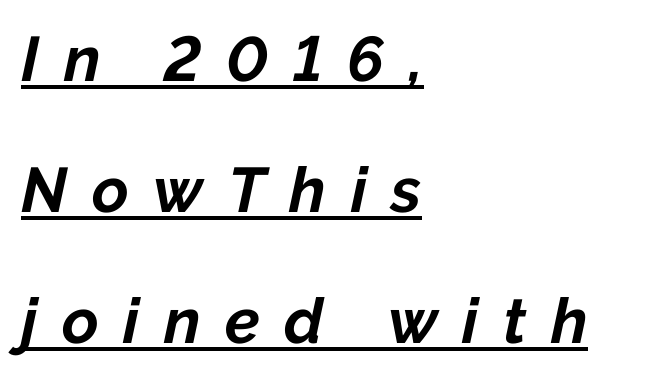
The image shows 63 px bold type, italic (leaning right); set left-aligned, loose line spacing (2.08x), unusually wide letter spacing (+0.39 em), underlined; low stroke contrast and a medium x-height.
